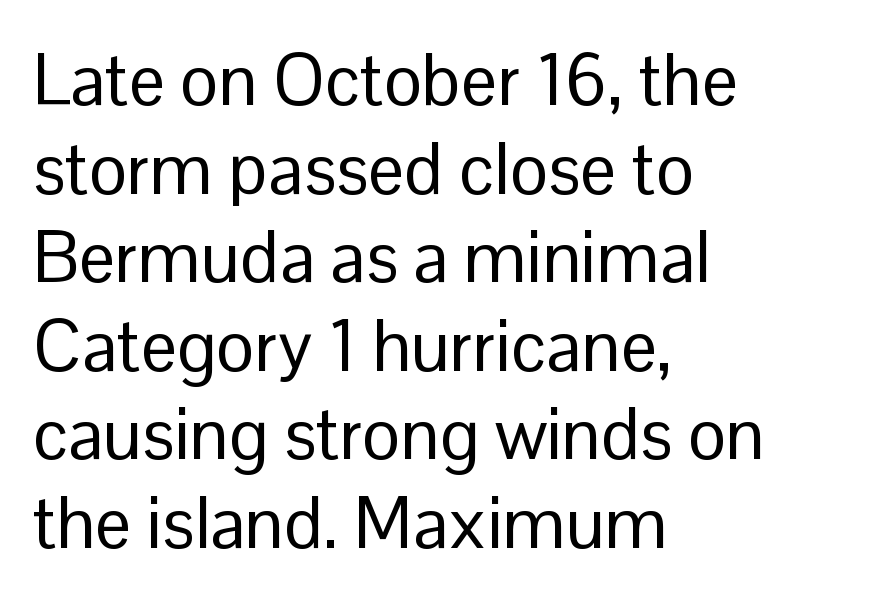
The rendering anchors every line to the left-hand side. You could not count columns in this text — the font is proportionally spaced. Tracking here is standard; glyphs follow each other at the usual distance. The cut favours lightness, reaching ordinary text weight at its darkest. Does the lettering tilt? It doesn't — this is upright. The glyphs are unaccompanied by any horizontal stroke below them.
